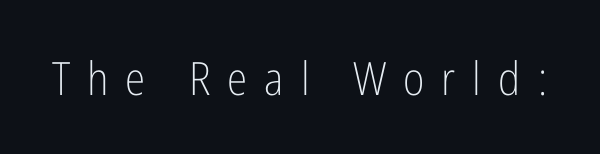
Substantial extra tracking has been applied to these lines. Notice how the stems are strictly vertical — no italics here. The string is rendered with underlining switched off. Proportional: the letters do not fall into vertical columns. Heft: none added — not bold. Each letter's strokes conclude bluntly, with no projecting serifs.
